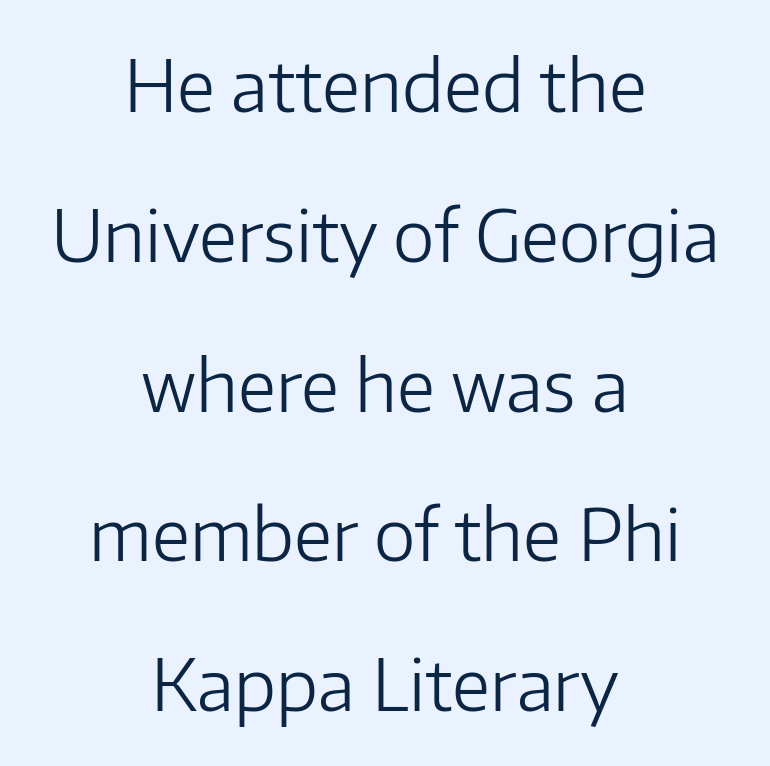
The image shows 71 px light sans-serif type, upright; set centered, loose line spacing (2.11x), normal letter spacing, not underlined; low stroke contrast and a medium x-height.
